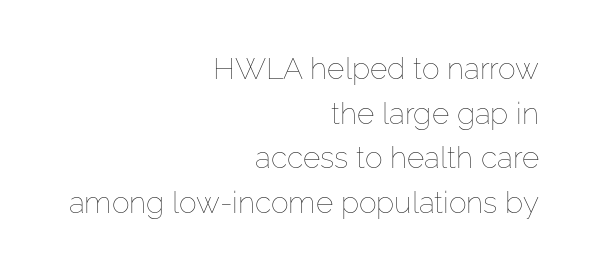
Posture: straight, roman, zero tilt. Proportional: the letters do not fall into vertical columns. Quick note: underline off. The letters sit at their default tracking, neither squeezed nor spread.
